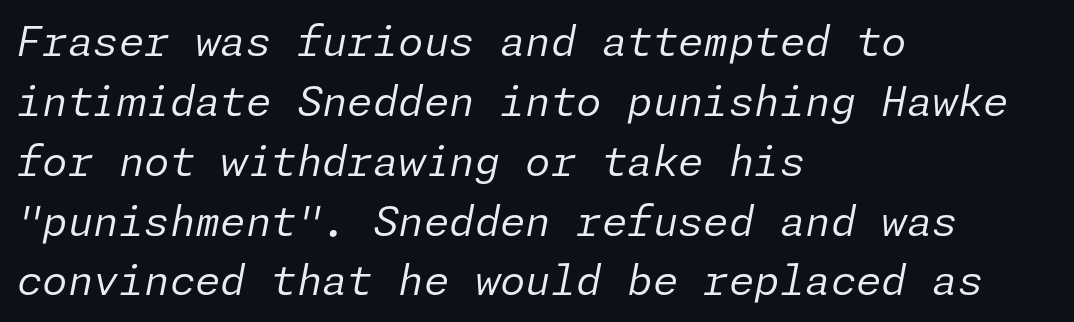
{"italic": "yes", "lean": "right", "slant_degrees": 11, "bold": "no", "weight": "regular", "width": "normal", "stroke_contrast": "low", "x_height": "medium", "underline": "no", "align": "left", "line_spacing": "normal", "line_spacing_ratio": 1.46, "letter_spacing": "normal", "letter_spacing_em": 0.0, "glyph_px": 41}
